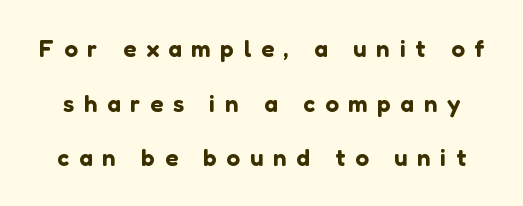
{"italic": "no", "underline": "no", "line_spacing": "loose", "line_spacing_ratio": 2.28, "letter_spacing": "wide", "letter_spacing_em": 0.41, "glyph_px": 24}
